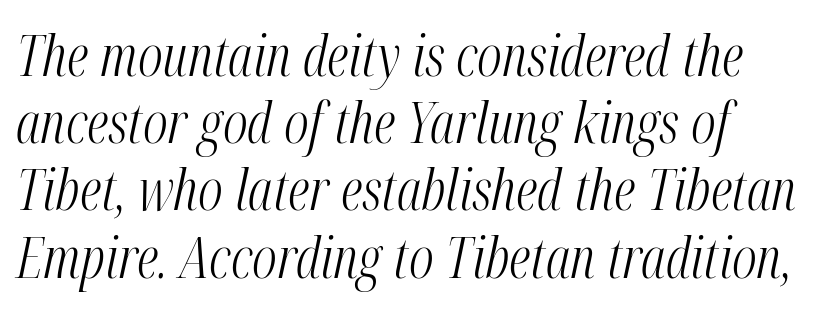
The image shows 56 px light, condensed type, italic (leaning right); set left-aligned, line spacing 1.2x, normal letter spacing, not underlined; medium stroke contrast and a medium x-height.
